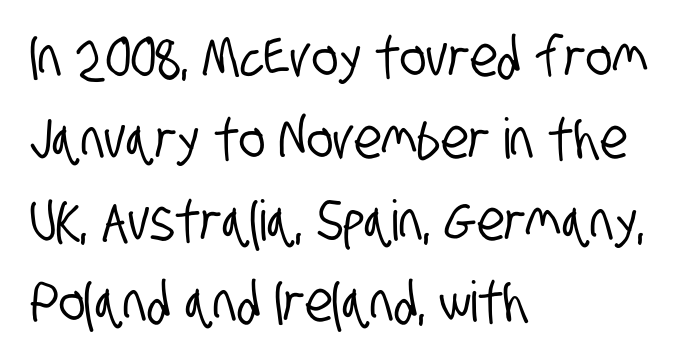
The image shows 56 px condensed sans-serif type; set left-aligned, normal line spacing (1.46x), normal letter spacing, not underlined; low stroke contrast and a large x-height.
